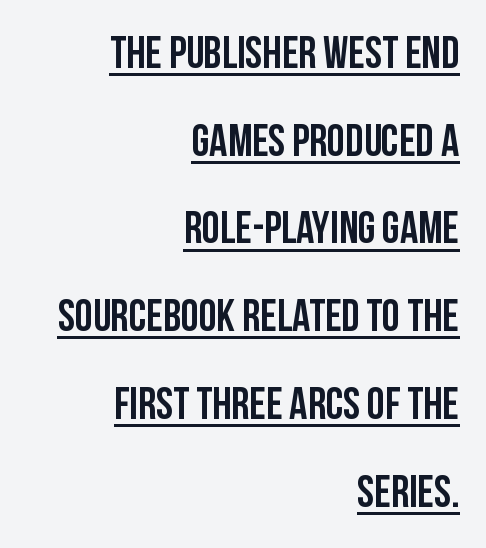
{"serif": "no", "italic": "no", "width": "condensed", "stroke_contrast": "low", "x_height": "large", "monospaced": "no", "underline": "yes", "align": "right", "line_spacing": "loose", "line_spacing_ratio": 1.95, "letter_spacing": "normal", "letter_spacing_em": 0.0, "glyph_px": 45}
